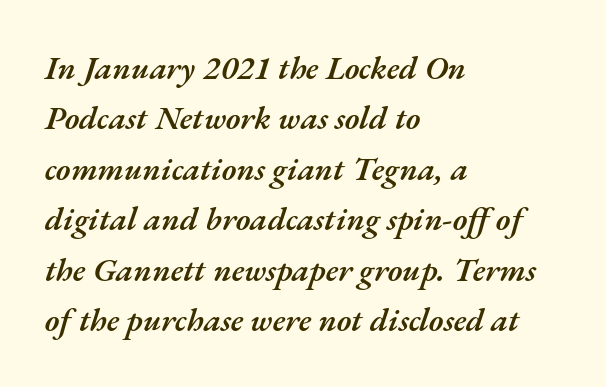
The image shows 33 px semibold type, italic (leaning right); set left-aligned, normal line spacing (1.53x), normal letter spacing, not underlined; medium stroke contrast and a small x-height.
